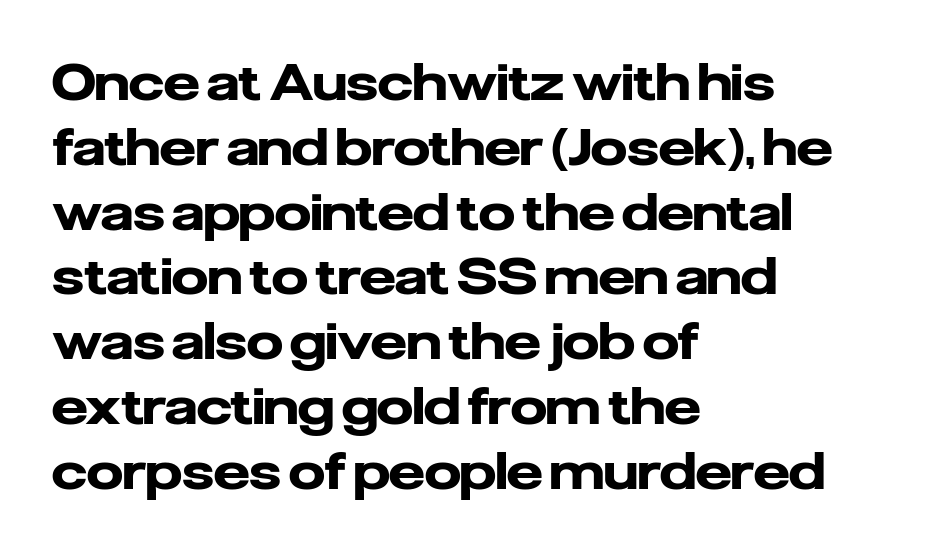
The image shows 51 px heavy sans-serif type, upright; set left-aligned, normal line spacing (1.27x), normal letter spacing, not underlined; low stroke contrast and a medium x-height.
